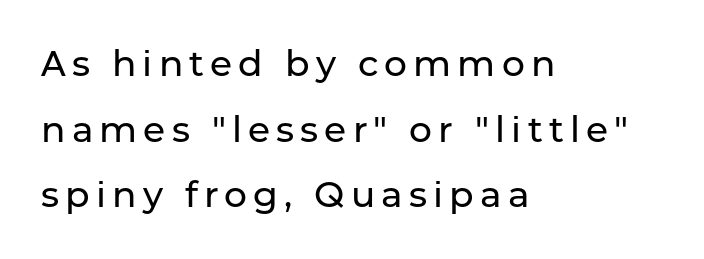
{"serif": "no", "italic": "no", "width": "normal", "stroke_contrast": "low", "x_height": "medium", "monospaced": "no", "underline": "no", "align": "left", "line_spacing_ratio": 1.82, "glyph_px": 36}
